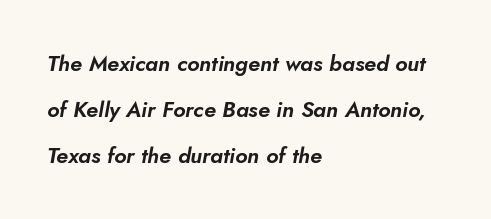
The rendering anchors every line to the left-hand side. If you drew a line through each stem, it would be angled. The zone under the glyphs is completely vacant. Interline gaps are noticeably wide in this sample.
